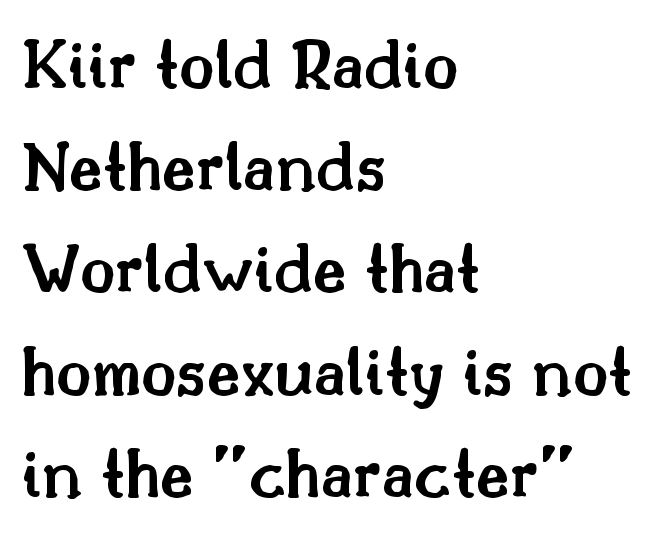
{"serif": "yes", "italic": "no", "bold": "semi", "weight": "semibold", "width": "normal", "stroke_contrast": "medium", "x_height": "small", "monospaced": "no", "underline": "no", "align": "left", "line_spacing": "normal", "line_spacing_ratio": 1.4, "letter_spacing": "normal", "letter_spacing_em": 0.0, "glyph_px": 73}
